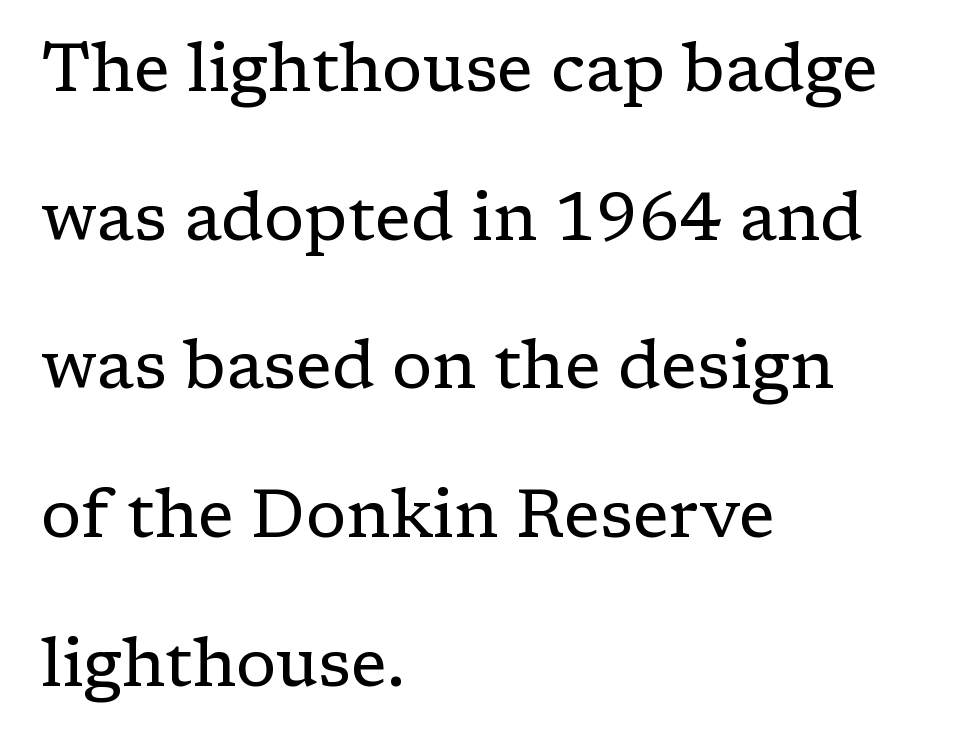
You could not count columns in this text — the font is proportionally spaced. Does the type have serifs? Yes, each stem ends in a small foot. Caption: multi-line text, flush left, ragged right. The letters stand upright; this is a roman face.
